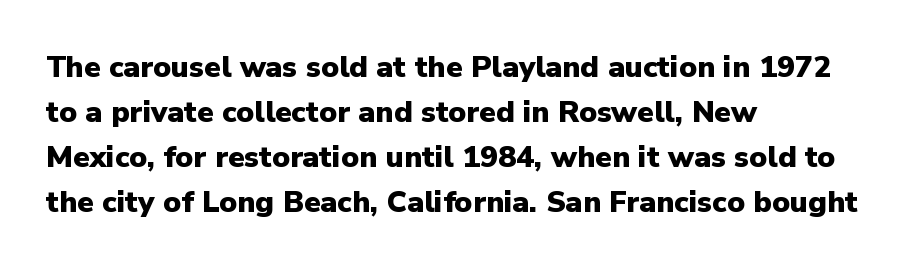
The image shows 30 px heavy sans-serif type, upright; set left-aligned, normal line spacing (1.5x), normal letter spacing, not underlined; low stroke contrast and a medium x-height.
